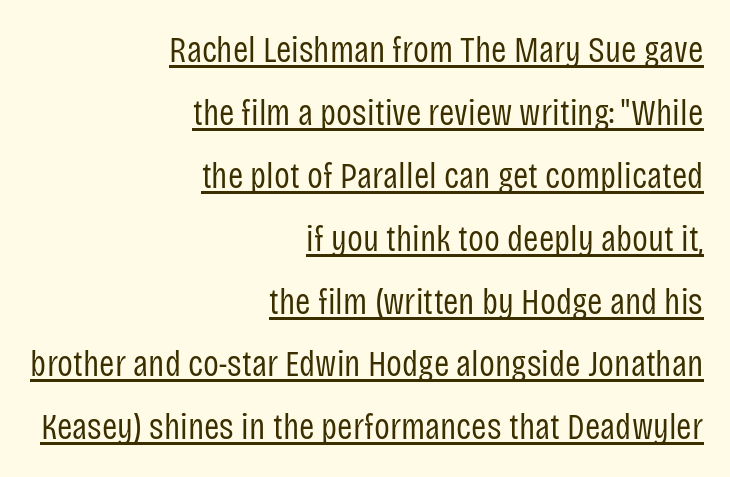
Q: Is the text bold? A: No.
Q: Is the text italic (slanted)? A: No, it is upright.
Q: Is the typeface a serif or a sans-serif typeface? A: Sans-serif.
Q: Is the text underlined? A: Yes.
Q: How is the paragraph aligned? A: Right-aligned.
Q: Is the spacing between letters normal or unusually wide? A: Normal.
Q: Is the spacing between lines tight, normal or loose? A: Normal.
Q: Width (condensed, normal, or wide)? A: Condensed.
Q: Stroke contrast? A: Low.
Q: x-height? A: Large.
Q: Monospaced? A: No.
